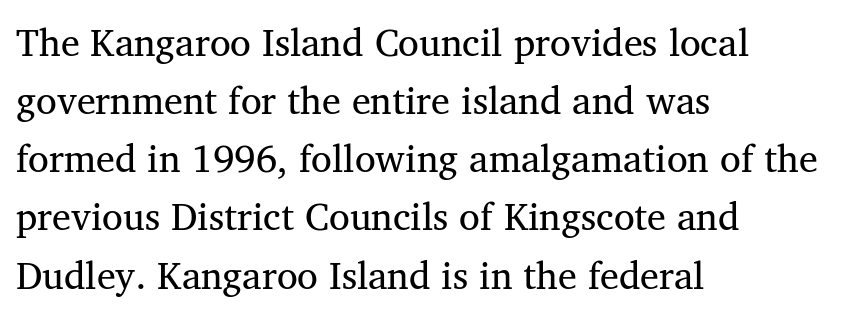
Observe the ordinary spacing: letters are neighbours, not strangers. Posture: vertical. Is there much room between lines? A standard amount, neither cramped nor airy. The letters look calm and open, with moderate or lighter stems. Character widths vary here, with narrow letters taking less room than wide ones.
